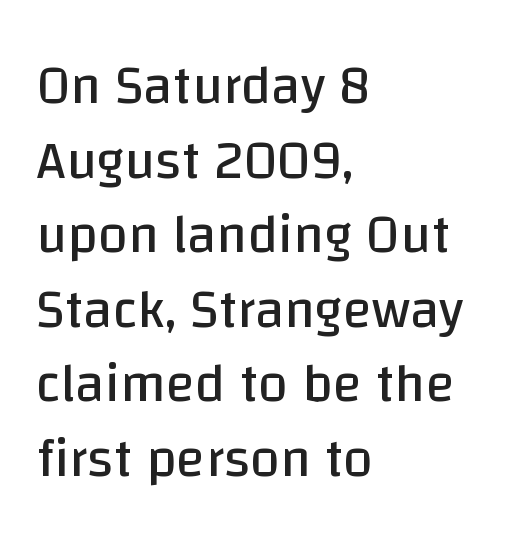
{"serif": "no", "italic": "no", "bold": "no", "weight": "regular", "width": "normal", "stroke_contrast": "low", "x_height": "large", "monospaced": "no", "underline": "no", "align": "left", "line_spacing": "normal", "line_spacing_ratio": 1.38, "letter_spacing": "normal", "letter_spacing_em": 0.0, "glyph_px": 54}
